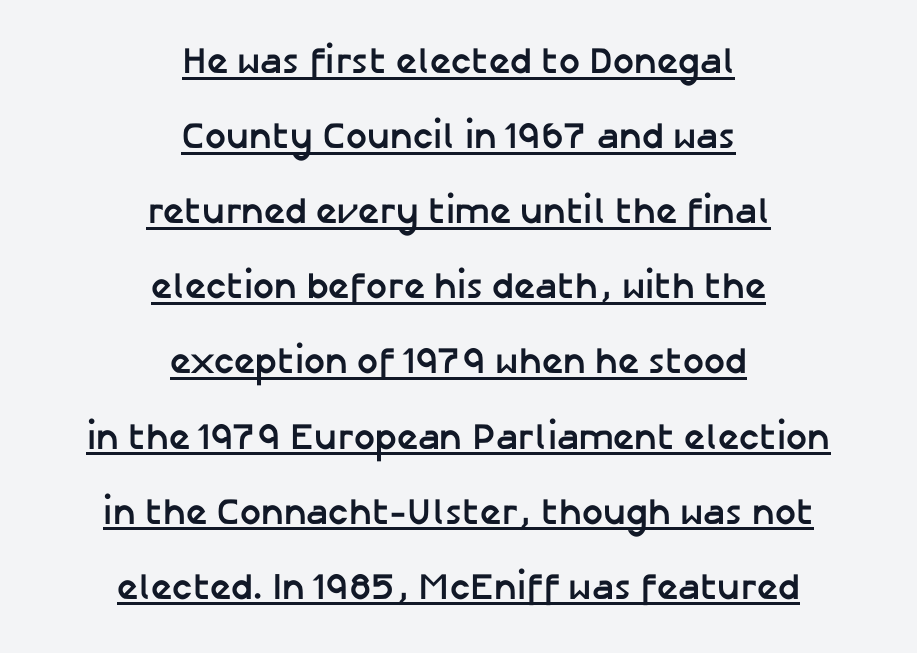
Q: Is the text bold? A: Yes.
Q: Is the text italic (slanted)? A: No, it is upright.
Q: Is the typeface a serif or a sans-serif typeface? A: Sans-serif.
Q: Is the text underlined? A: Yes.
Q: How is the paragraph aligned? A: Centered.
Q: Is the spacing between letters normal or unusually wide? A: Normal.
Q: Is the spacing between lines tight, normal or loose? A: Loose.
Q: Width (condensed, normal, or wide)? A: Normal.
Q: Stroke contrast? A: Low.
Q: x-height? A: Medium.
Q: Monospaced? A: No.
